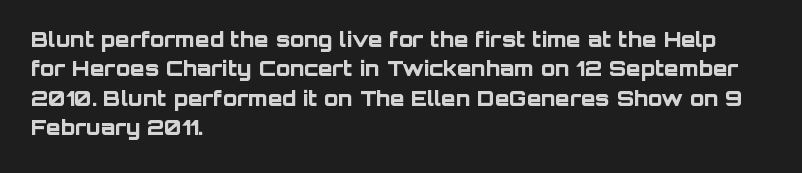
Q: Is the text bold? A: Yes.
Q: Is the text italic (slanted)? A: No, it is upright.
Q: Is the text underlined? A: No.
Q: How is the paragraph aligned? A: Left-aligned.
Q: Is the spacing between letters normal or unusually wide? A: Normal.
Q: Is the spacing between lines tight, normal or loose? A: Normal.
